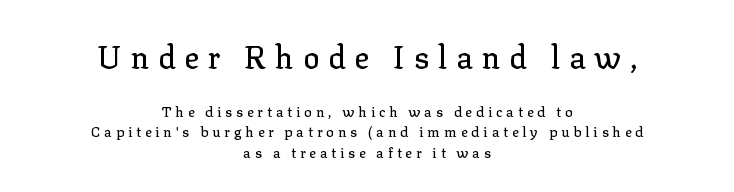
Check the space under the baseline: it is left empty. These lines stack symmetrically, like a column narrowing and widening about its center. Italic? Not at all — the glyphs are vertical. Looks like regular typesetting: each glyph gets only the width it needs. Visually, the top section dominates because its glyphs are scaled up. Whoever set this chose a conventional vertical rhythm.
